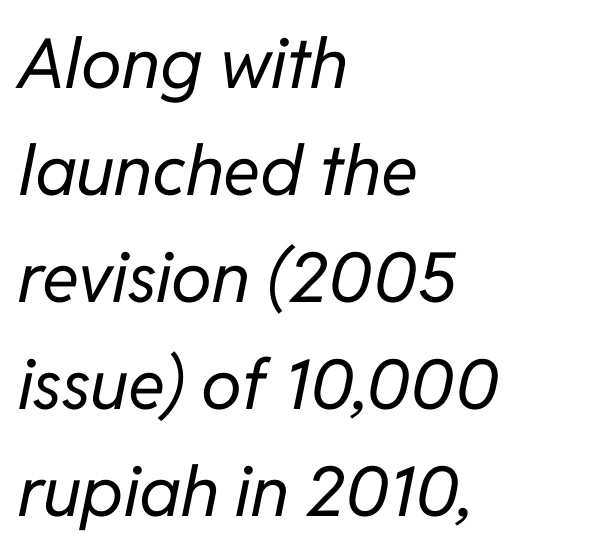
{"italic": "yes", "lean": "right", "slant_degrees": 11, "bold": "no", "weight": "regular", "width": "normal", "stroke_contrast": "low", "x_height": "medium", "monospaced": "no", "underline": "no", "align": "left", "line_spacing": "normal", "line_spacing_ratio": 1.55, "letter_spacing": "normal", "letter_spacing_em": 0.0, "glyph_px": 69}
